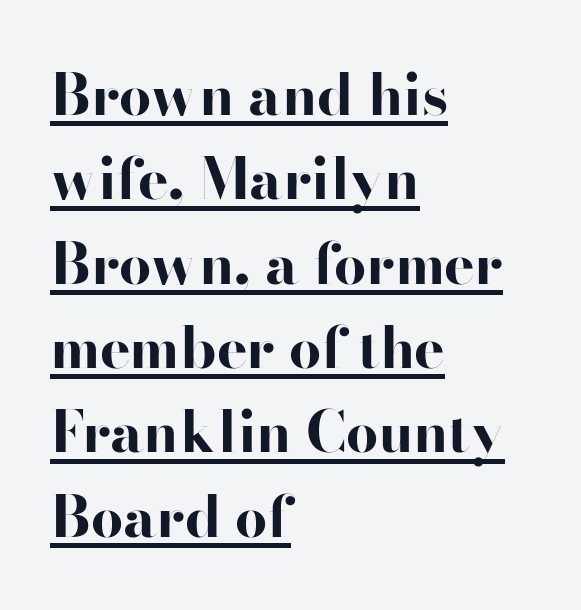
In terms of weight, the rendering is a true, heavy bold. Regarding leading, the lines here are spaced in the standard way. The ragged edge is on the right, which tells us the setting is flush left. Students, observe the line beneath the letters — that is underlining. A typesetter would call this proportional, since set widths differ per character. Does the type have serifs? No, each stem ends abruptly.
